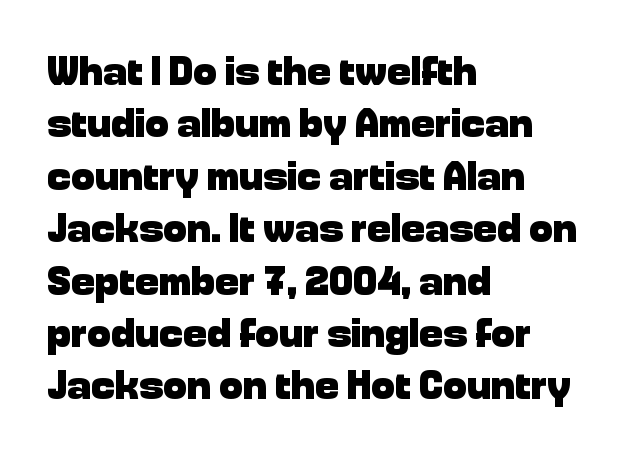
Q: Is the text bold? A: Yes.
Q: Is the text italic (slanted)? A: No, it is upright.
Q: Is the typeface a serif or a sans-serif typeface? A: Sans-serif.
Q: Is the text underlined? A: No.
Q: How is the paragraph aligned? A: Left-aligned.
Q: Is the spacing between letters normal or unusually wide? A: Normal.
Q: Is the spacing between lines tight, normal or loose? A: Normal.
Q: Width (condensed, normal, or wide)? A: Normal.
Q: Stroke contrast? A: Low.
Q: x-height? A: Medium.
Q: Monospaced? A: No.
